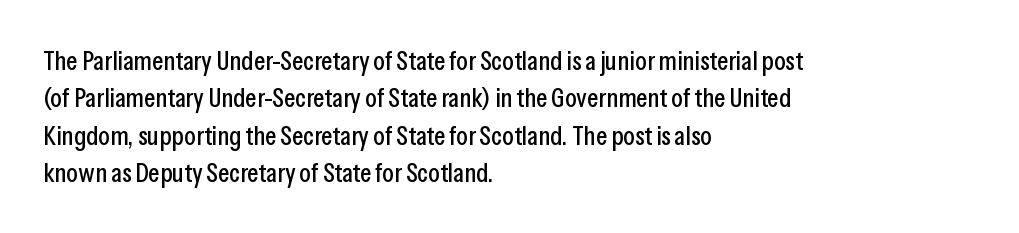
Normally led — the rows are evenly, conventionally spaced. Letter spacing: default. This is the regular roman posture of the typeface. Clear beneath every line of the passage. This rendering uses left alignment, leaving the right contour irregular.
